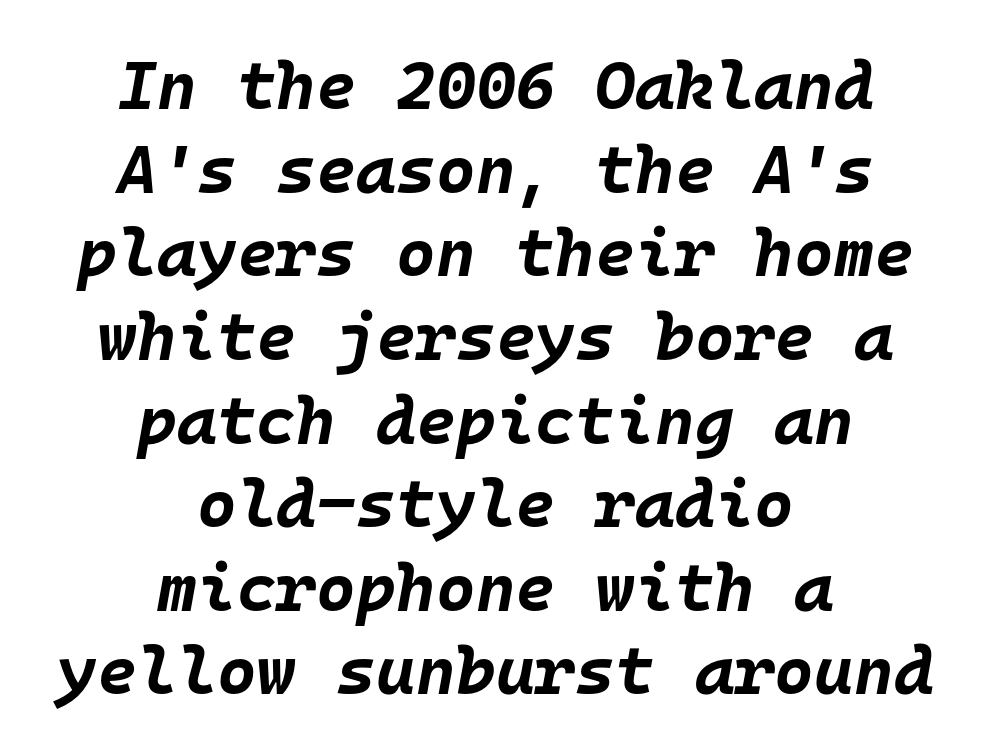
Italic? Definitely — the glyphs are oblique. Only glyphs here, with clear space below each row. Looks like terminal output: every glyph gets an equal slot. Compared with an ordinary text face, these strokes are far heavier — a full bold. Glyph-to-glyph distance matches everyday printed text. Leftover space on each line is divided equally before and after the words.
